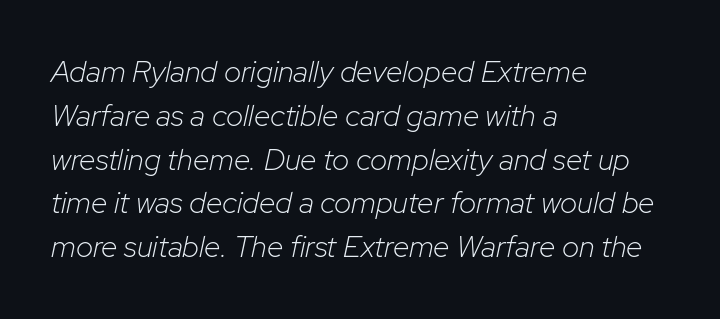
A classic flush-left, rag-right setting is used for this passage. The passage shown stacks its lines at a standard gap. Looks like regular typesetting: each glyph gets only the width it needs. Honestly, the letter spacing is just normal — you wouldn't notice it. The lettering tilts uniformly, giving the passage an italic look. The cut favours lightness, reaching ordinary text weight at its darkest.
